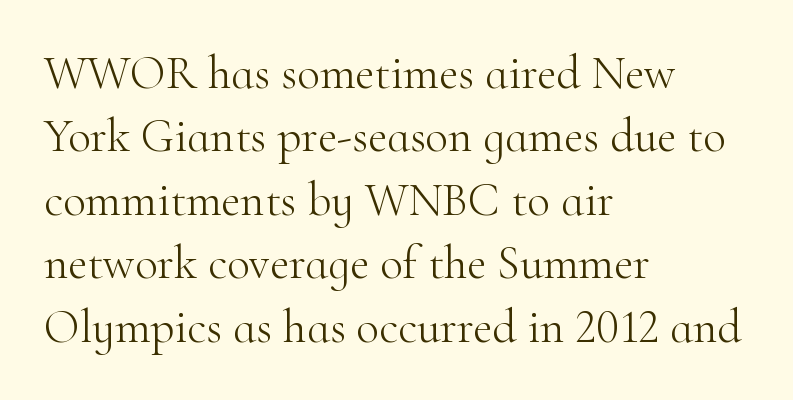
The image shows 47 px light serif type, upright; set left-aligned, normal line spacing (1.35x), normal letter spacing, not underlined; high stroke contrast and a small x-height.
